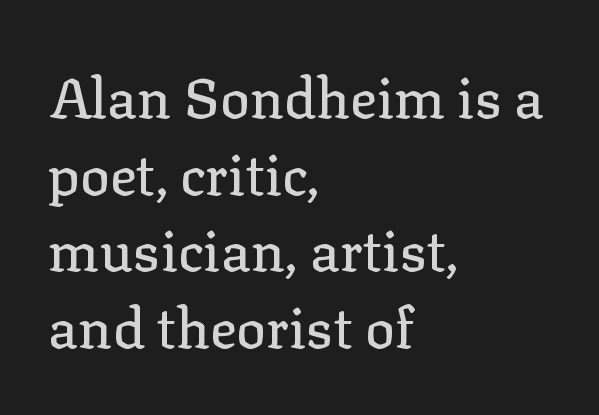
Q: Is the text italic (slanted)? A: No, it is upright.
Q: Is the typeface a serif or a sans-serif typeface? A: Serif.
Q: Is the text underlined? A: No.
Q: How is the paragraph aligned? A: Left-aligned.
Q: Is the spacing between letters normal or unusually wide? A: Normal.
Q: Is the spacing between lines tight, normal or loose? A: Normal.
Q: Width (condensed, normal, or wide)? A: Normal.
Q: Stroke contrast? A: Low.
Q: x-height? A: Medium.
Q: Monospaced? A: No.
